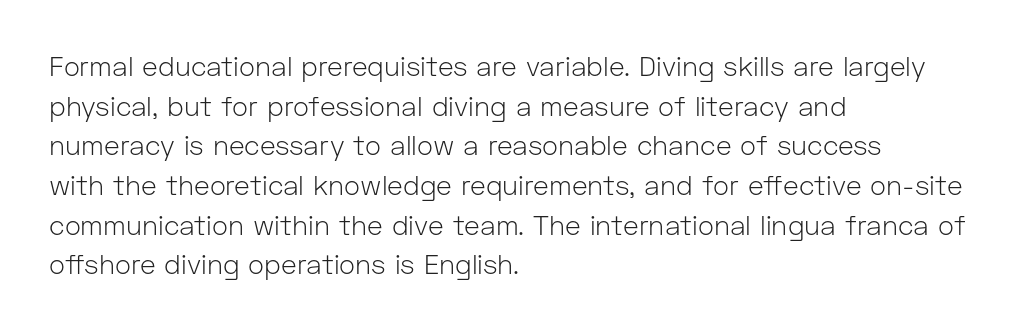
{"italic": "no", "bold": "no", "underline": "no", "align": "left", "line_spacing": "normal", "line_spacing_ratio": 1.47, "letter_spacing": "normal", "letter_spacing_em": 0.0, "glyph_px": 27}
